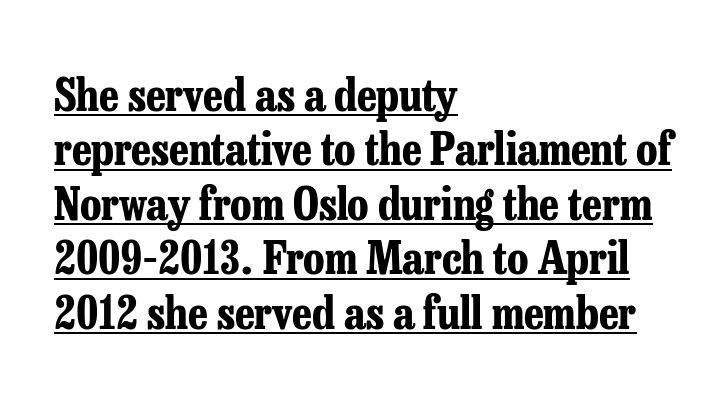
Pretty heavy lettering here — definitely bold. Like a heading marked for emphasis, these lines bear an underscore. The lines in this sample share a left origin and differ only in where they stop. This is serif lettering, the kind often seen in printed books.
